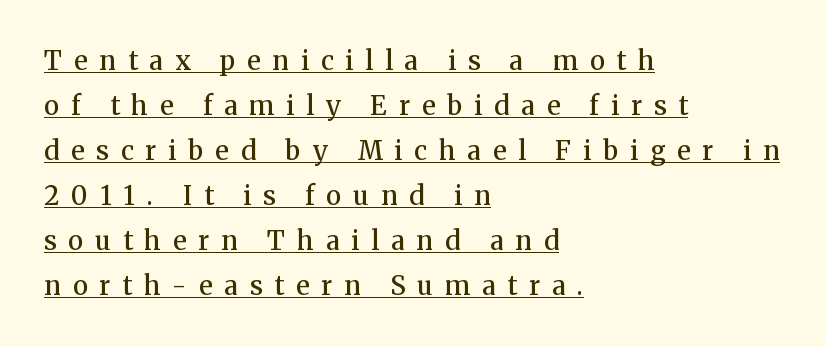
Q: Is the text bold? A: Semi-bold.
Q: Is the text italic (slanted)? A: No, it is upright.
Q: Is the text underlined? A: Yes.
Q: How is the paragraph aligned? A: Left-aligned.
Q: Is the spacing between letters normal or unusually wide? A: Unusually wide.
